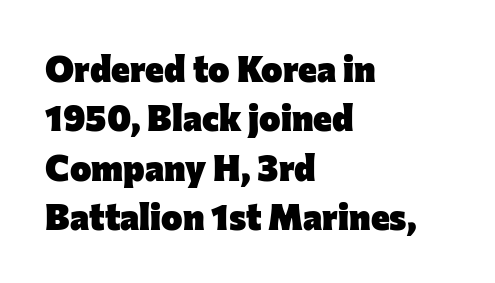
Q: Is the text bold? A: Yes.
Q: Is the text italic (slanted)? A: No, it is upright.
Q: Is the typeface a serif or a sans-serif typeface? A: Sans-serif.
Q: Is the text underlined? A: No.
Q: How is the paragraph aligned? A: Left-aligned.
Q: Is the spacing between letters normal or unusually wide? A: Normal.
Q: Is the spacing between lines tight, normal or loose? A: Normal.
Q: Width (condensed, normal, or wide)? A: Normal.
Q: Stroke contrast? A: Low.
Q: x-height? A: Medium.
Q: Monospaced? A: No.
